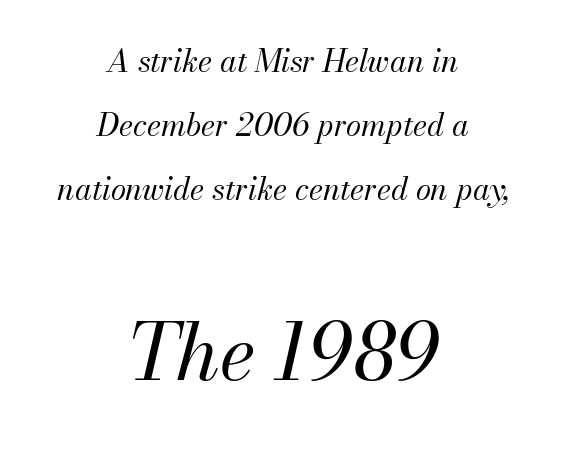
{"italic": "yes", "lean": "right", "slant_degrees": 13, "bold": "no", "weight": "regular", "width": "normal", "stroke_contrast": "medium", "x_height": "small", "monospaced": "no", "underline": "no", "align": "center", "line_spacing": "loose", "line_spacing_ratio": 2.07, "letter_spacing": "normal", "letter_spacing_em": 0.0, "larger_block": "second", "size_ratio": 2.52, "glyph_px": 78}
